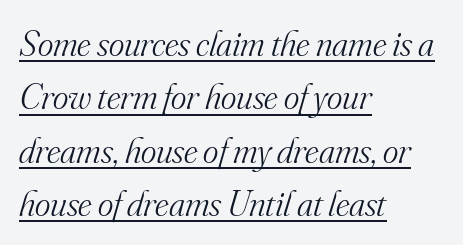
The image shows 37 px light serif type, italic (leaning right); set left-aligned, normal line spacing (1.44x), normal letter spacing, underlined; medium stroke contrast and a small x-height.
